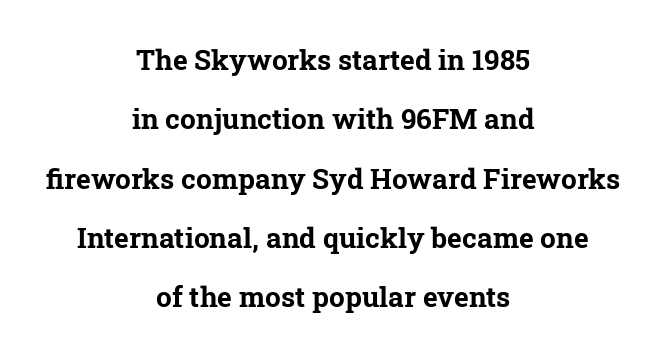
Each new line begins a long way beneath the previous one. A student would call this center alignment; a typographer would say set centered. Chunky letters — that's bold for sure. Glyph-to-glyph distance matches everyday printed text. Type without underlining.
